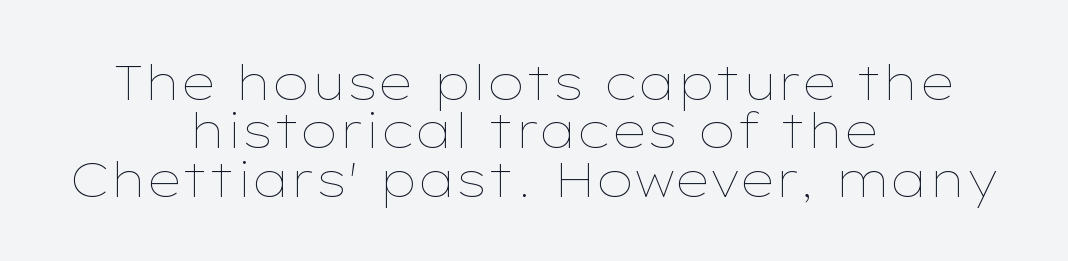
{"italic": "no", "bold": "no", "weight": "thin", "width": "wide", "stroke_contrast": "low", "x_height": "medium", "monospaced": "no", "underline": "no", "align": "center", "line_spacing": "tight", "line_spacing_ratio": 1.01, "letter_spacing": "normal", "letter_spacing_em": 0.0, "glyph_px": 48}
